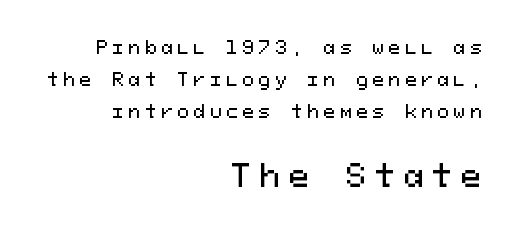
The image shows 30 px sans-serif type, upright, monospaced; set right-aligned, line spacing 1.88x, unusually wide letter spacing (+0.29 em), not underlined; the second (bottom) block is 1.76x larger; medium stroke contrast and a medium x-height.
